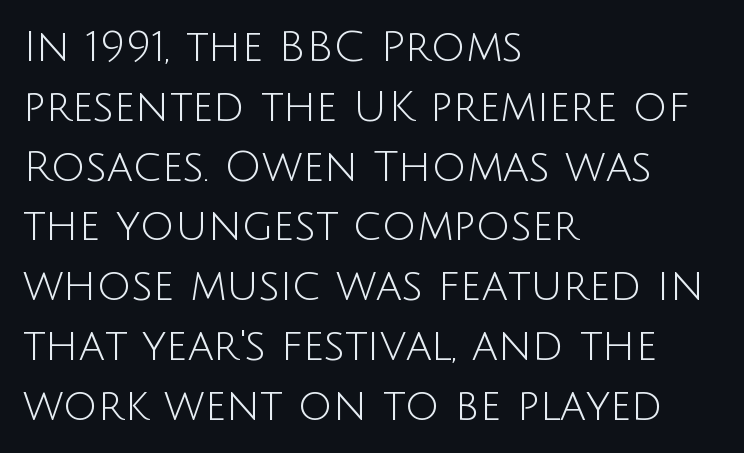
Q: Is the text bold? A: No.
Q: Is the text italic (slanted)? A: No, it is upright.
Q: Is the typeface a serif or a sans-serif typeface? A: Sans-serif.
Q: Is the text underlined? A: No.
Q: How is the paragraph aligned? A: Left-aligned.
Q: Is the spacing between letters normal or unusually wide? A: Normal.
Q: Is the spacing between lines tight, normal or loose? A: Normal.
Q: Width (condensed, normal, or wide)? A: Normal.
Q: Stroke contrast? A: Low.
Q: x-height? A: Large.
Q: Monospaced? A: No.
